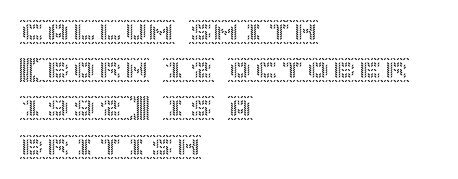
The image shows 26 px text type, upright; set left-aligned, normal line spacing (1.47x), normal letter spacing, not underlined.
